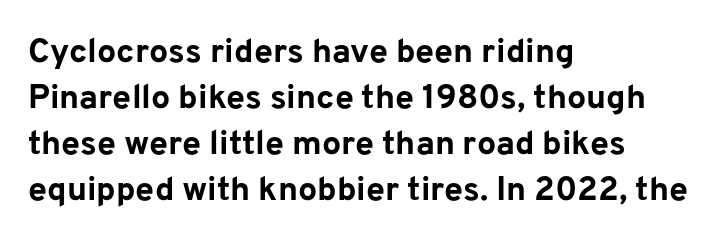
{"serif": "no", "italic": "no", "bold": "yes", "weight": "bold", "width": "normal", "stroke_contrast": "low", "x_height": "medium", "monospaced": "no", "underline": "no", "align": "left", "line_spacing": "normal", "line_spacing_ratio": 1.35, "letter_spacing": "normal", "letter_spacing_em": 0.0, "glyph_px": 34}
